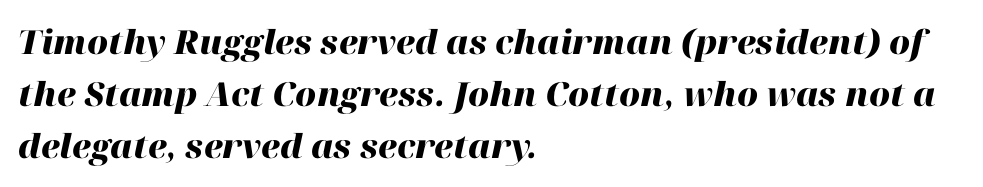
{"italic": "yes", "lean": "right", "slant_degrees": 12, "bold": "yes", "weight": "heavy", "width": "normal", "stroke_contrast": "high", "x_height": "medium", "monospaced": "no", "underline": "no", "align": "left", "line_spacing": "normal", "line_spacing_ratio": 1.58, "letter_spacing": "normal", "letter_spacing_em": 0.0, "glyph_px": 33}
